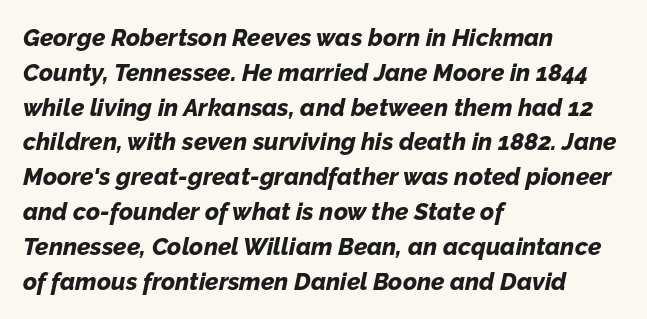
Q: Is the text bold? A: Yes.
Q: Is the text italic (slanted)? A: Yes, it leans right by about 12 degrees.
Q: Is the text underlined? A: No.
Q: How is the paragraph aligned? A: Left-aligned.
Q: Is the spacing between letters normal or unusually wide? A: Normal.
Q: Is the spacing between lines tight, normal or loose? A: Normal.
